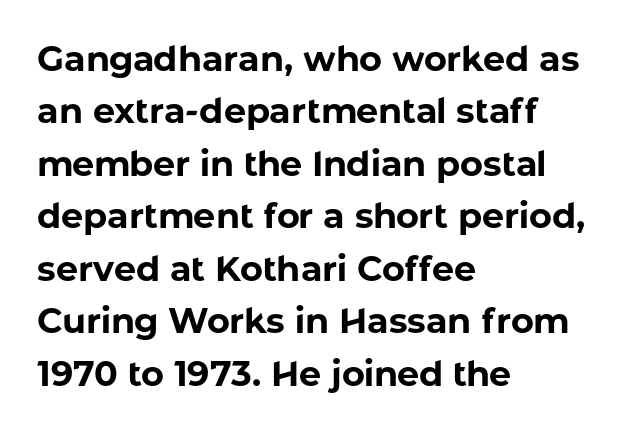
{"serif": "no", "italic": "no", "bold": "yes", "weight": "bold", "width": "normal", "stroke_contrast": "low", "x_height": "medium", "monospaced": "no", "underline": "no", "align": "left", "line_spacing": "normal", "line_spacing_ratio": 1.5, "letter_spacing": "normal", "letter_spacing_em": 0.0, "glyph_px": 35}
